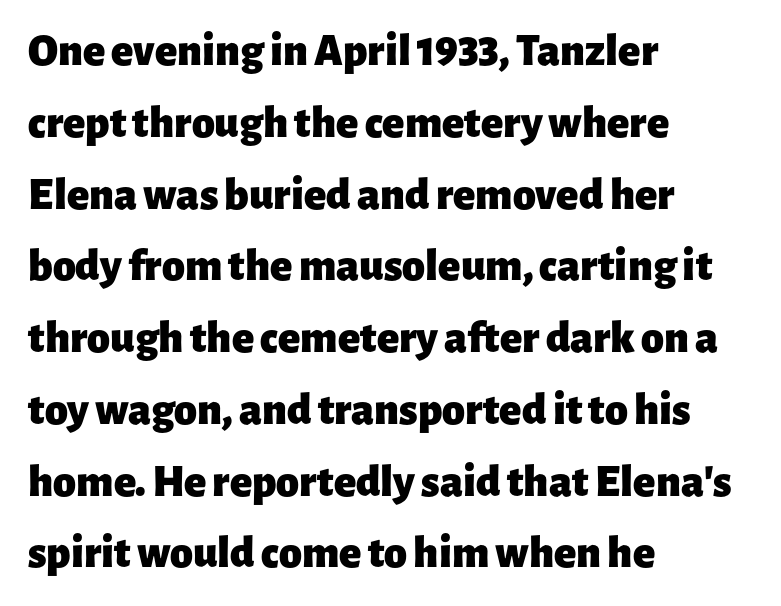
The image shows 46 px heavy sans-serif type, upright; set left-aligned, normal line spacing (1.56x), normal letter spacing, not underlined; low stroke contrast and a medium x-height.
